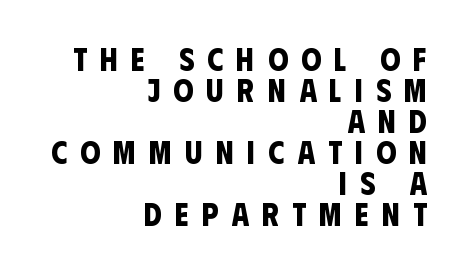
The image shows 32 px bold, condensed sans-serif type; set right-aligned, tight line spacing (0.97x), unusually wide letter spacing (+0.41 em), not underlined; low stroke contrast and a large x-height.
